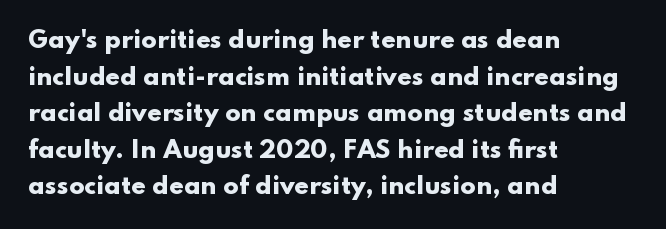
{"italic": "no", "bold": "yes", "underline": "no", "align": "left", "line_spacing": "normal", "line_spacing_ratio": 1.59, "letter_spacing": "normal", "letter_spacing_em": 0.0, "glyph_px": 23}
